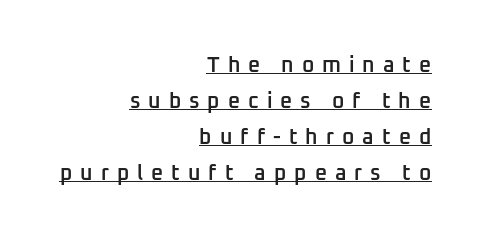
The lettering stays uniformly vertical, giving the passage a roman look. A bit beefed up — I'd call it semibold rather than bold. A baseline rule has been typeset under these characters. Glyph-to-glyph distance is far greater than everyday printed text. These lines are set flush right with a ragged left edge.
